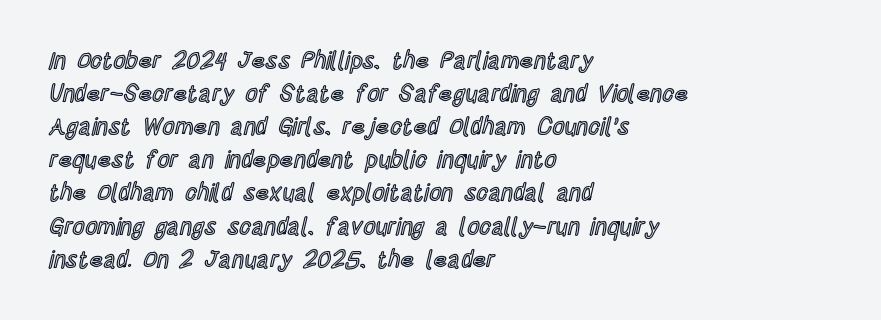
The lines are quadded left. Does extra space separate the letters? No, they use regular spacing. Notice how descenders clear the ascenders below comfortably — that's standard leading. This rendering features lettering with no underline.
